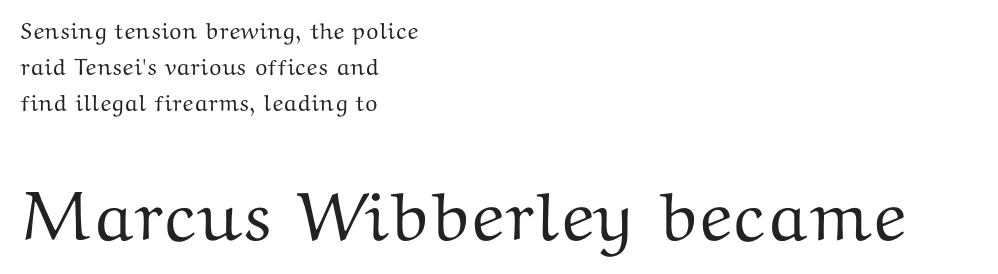
Q: Is the text italic (slanted)? A: No, it is upright.
Q: Is the typeface a serif or a sans-serif typeface? A: Serif.
Q: Is the text underlined? A: No.
Q: How is the paragraph aligned? A: Left-aligned.
Q: Is the spacing between letters normal or unusually wide? A: Normal.
Q: Is the spacing between lines tight, normal or loose? A: Normal.
Q: Which block of text is set in a larger size, the first (top) or the second (bottom)? A: The second (bottom) one.
Q: Width (condensed, normal, or wide)? A: Wide.
Q: Stroke contrast? A: Medium.
Q: x-height? A: Medium.
Q: Monospaced? A: No.
